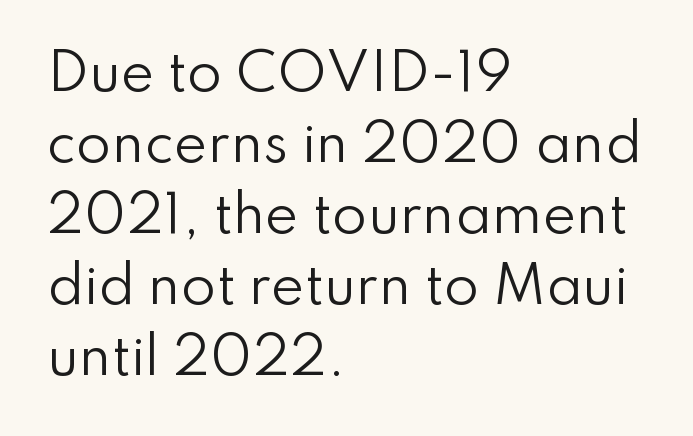
The image shows 51 px regular-weight sans-serif type, upright; set left-aligned, normal line spacing (1.39x), normal letter spacing, not underlined; low stroke contrast and a small x-height.
